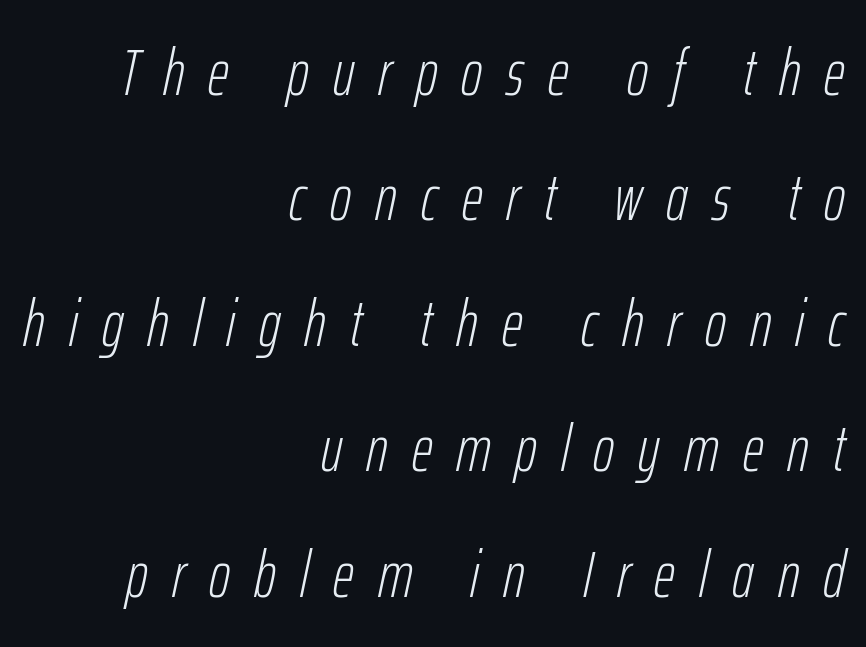
The image shows 65 px light, condensed type, italic (leaning right); set right-aligned, loose line spacing (1.93x), unusually wide letter spacing (+0.37 em), not underlined; low stroke contrast and a medium x-height.
